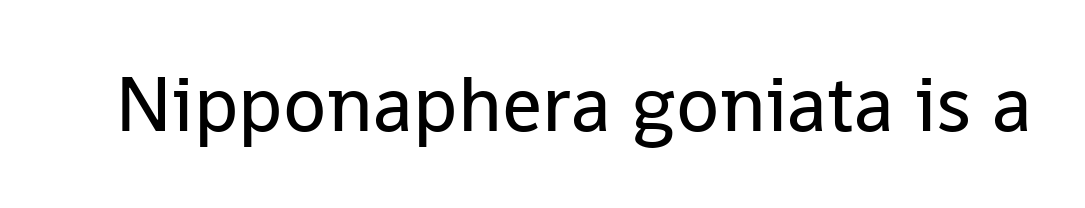
Q: Is the text bold? A: No.
Q: Is the text italic (slanted)? A: No, it is upright.
Q: Is the typeface a serif or a sans-serif typeface? A: Sans-serif.
Q: Is the text underlined? A: No.
Q: Is the spacing between letters normal or unusually wide? A: Normal.
Q: Width (condensed, normal, or wide)? A: Normal.
Q: Stroke contrast? A: Low.
Q: x-height? A: Medium.
Q: Monospaced? A: No.
